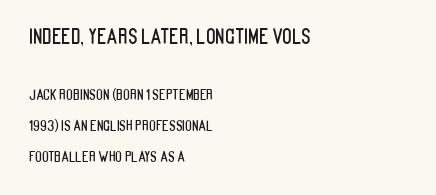
{"italic": "no", "underline": "no", "align": "left", "line_spacing": "loose", "line_spacing_ratio": 2.2, "letter_spacing": "normal", "letter_spacing_em": 0.0, "larger_block": "first", "size_ratio": 1.43, "glyph_px": 20}
